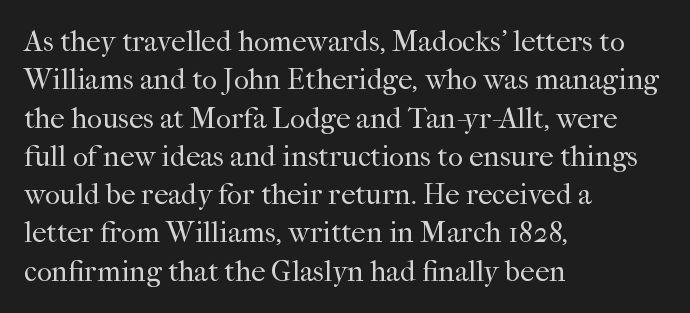
The image shows 29 px regular-weight serif type, upright; set left-aligned, normal line spacing (1.32x), normal letter spacing, not underlined; high stroke contrast and a medium x-height.
